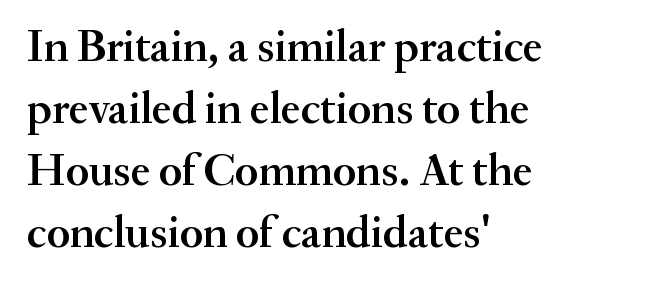
Q: Is the text bold? A: Semi-bold.
Q: Is the text italic (slanted)? A: No, it is upright.
Q: Is the typeface a serif or a sans-serif typeface? A: Serif.
Q: Is the text underlined? A: No.
Q: How is the paragraph aligned? A: Left-aligned.
Q: Is the spacing between letters normal or unusually wide? A: Normal.
Q: Is the spacing between lines tight, normal or loose? A: Normal.
Q: Width (condensed, normal, or wide)? A: Normal.
Q: Stroke contrast? A: Medium.
Q: x-height? A: Small.
Q: Monospaced? A: No.
